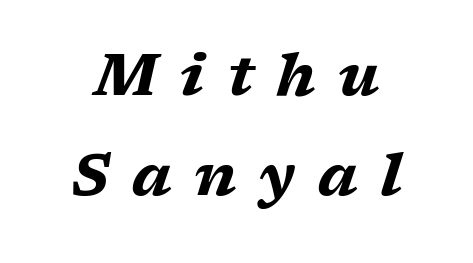
The image shows 58 px bold, wide type, italic (leaning right); set line spacing 1.72x, unusually wide letter spacing (+0.39 em), not underlined; medium stroke contrast and a medium x-height.
